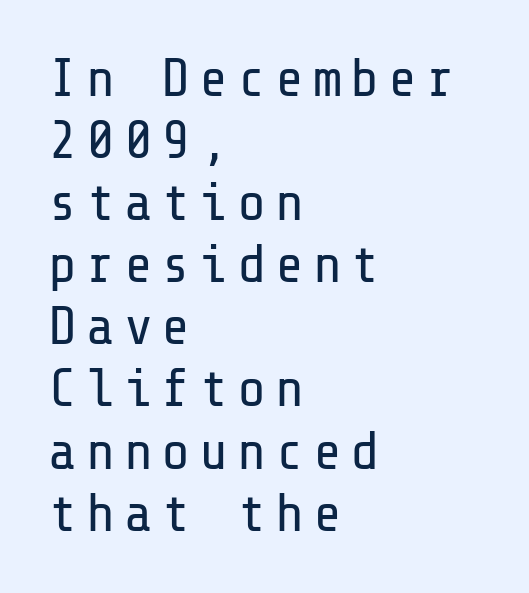
Q: Is the text bold? A: No.
Q: Is the text italic (slanted)? A: No, it is upright.
Q: Is the typeface a serif or a sans-serif typeface? A: Sans-serif.
Q: Is the text underlined? A: No.
Q: How is the paragraph aligned? A: Left-aligned.
Q: Is the spacing between lines tight, normal or loose? A: Tight.
Q: Width (condensed, normal, or wide)? A: Normal.
Q: Stroke contrast? A: Low.
Q: x-height? A: Medium.
